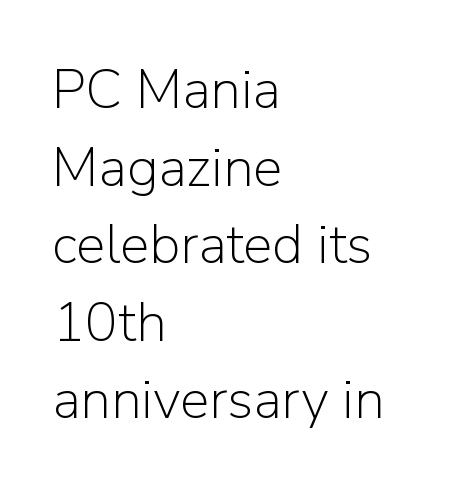
The image shows 55 px light sans-serif type, upright; set left-aligned, normal line spacing (1.41x), normal letter spacing, not underlined; low stroke contrast and a medium x-height.
